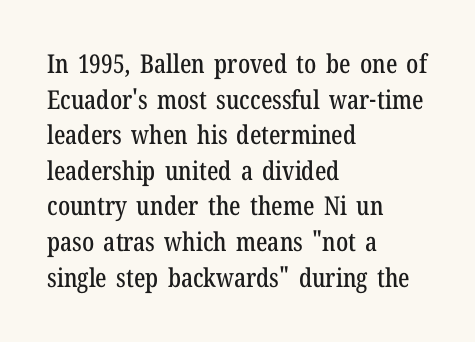
Compared with a centered layout, this one pins lines to the left instead. These lines were composed using upright roman letters. The type is set solid horizontally, with unmodified tracking. Vertical spacing — default. A bare baseline throughout the passage.
